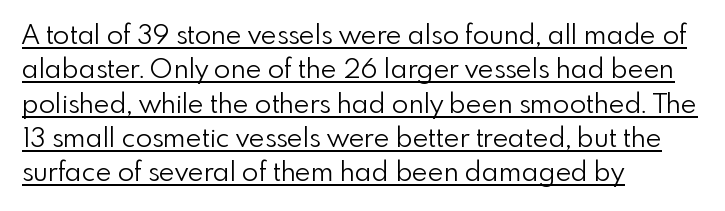
Q: Is the text bold? A: No.
Q: Is the text italic (slanted)? A: No, it is upright.
Q: Is the text underlined? A: Yes.
Q: How is the paragraph aligned? A: Left-aligned.
Q: Is the spacing between letters normal or unusually wide? A: Normal.
Q: Is the spacing between lines tight, normal or loose? A: Normal.
